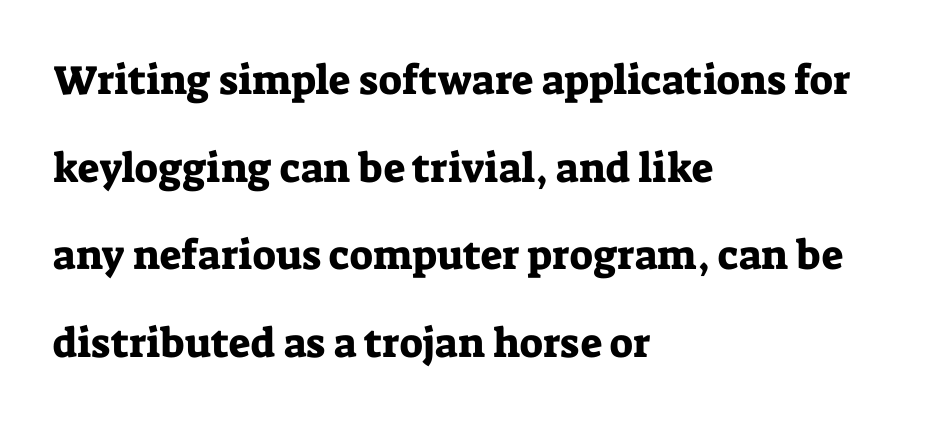
The image shows 41 px serif type, upright; set left-aligned, loose line spacing (2.14x), normal letter spacing, not underlined; low stroke contrast and a medium x-height.
